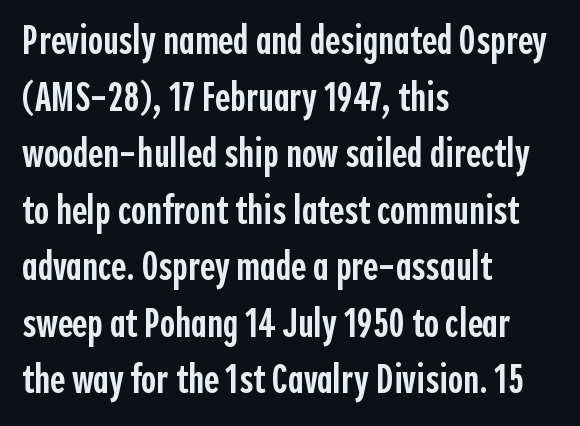
Q: Is the text bold? A: Semi-bold.
Q: Is the text italic (slanted)? A: No, it is upright.
Q: Is the typeface a serif or a sans-serif typeface? A: Sans-serif.
Q: Is the text underlined? A: No.
Q: How is the paragraph aligned? A: Left-aligned.
Q: Is the spacing between letters normal or unusually wide? A: Normal.
Q: Is the spacing between lines tight, normal or loose? A: Normal.
Q: Width (condensed, normal, or wide)? A: Condensed.
Q: x-height? A: Medium.
Q: Monospaced? A: No.
